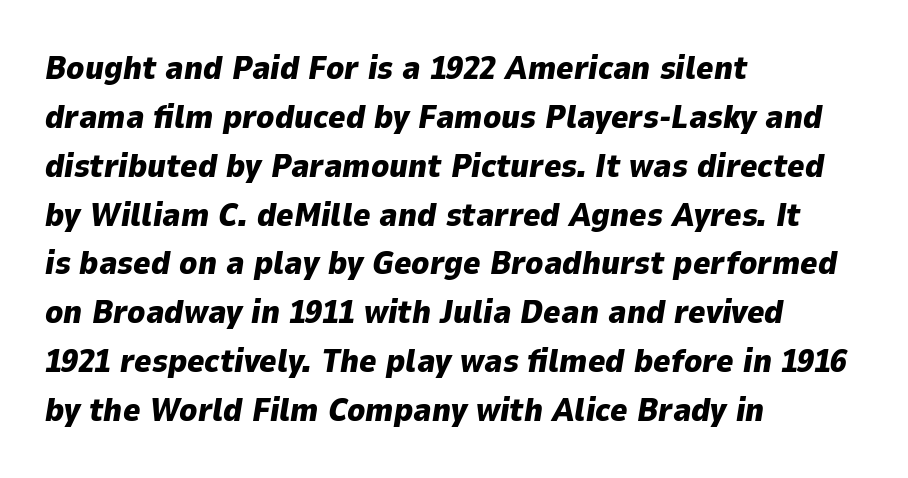
Each line starts at the same left margin while the right side varies. Has an underline been added? It has not. Here the glyphs are tracked normally, forming tight word shapes. The strokes are fattened all the way to bold. Note the varied advance widths — an 'i' is clearly narrower than an 'm'. Evenly set lines give the paragraph a standard silhouette.
